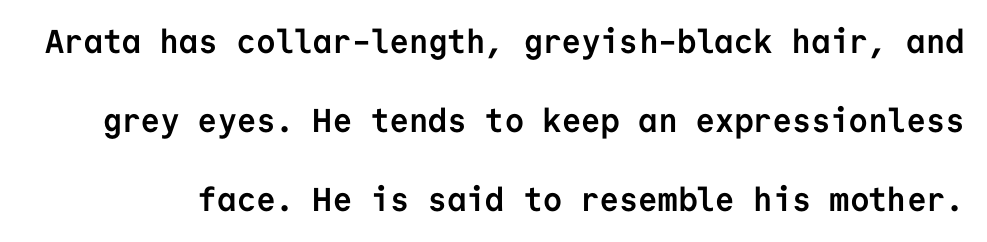
The image shows 33 px semibold sans-serif type, upright, monospaced; set loose line spacing (2.4x), normal letter spacing, not underlined; low stroke contrast and a medium x-height.
